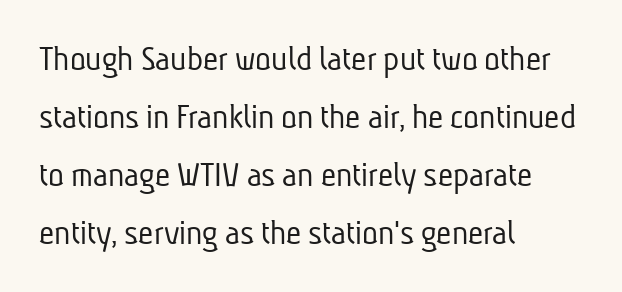
These lines keep a tight, regular rhythm from letter to letter. Heaviness? Minimal to ordinary, like unemphasized prose. The rag falls on the right side of this text block. Examine the stroke ends and you'll find no serifs. Type without underlining.
